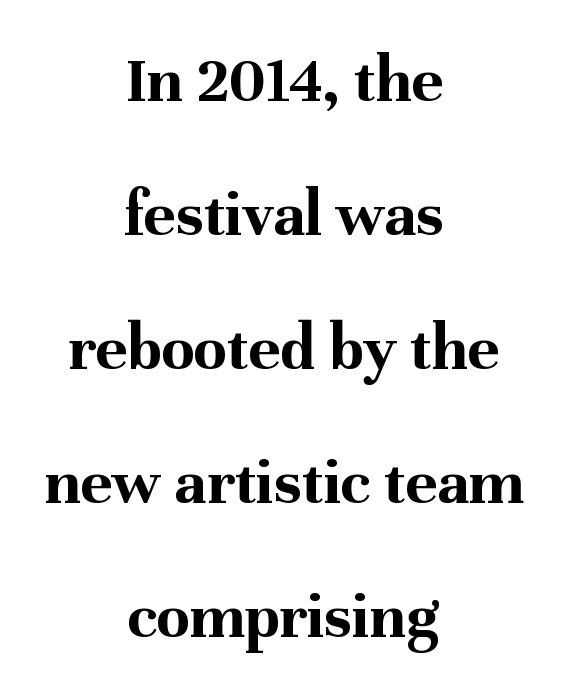
Are there feet on the stems? There are — it's a serif. Does the leading feel generous? Absolutely, it's lavish. The foot of each line stays bare and open. Spacing verdict: proportional, widths tailored to each character. Compared with typical body copy, the letter spacing here is the same. What weight is shown? A full bold with thick strokes.
